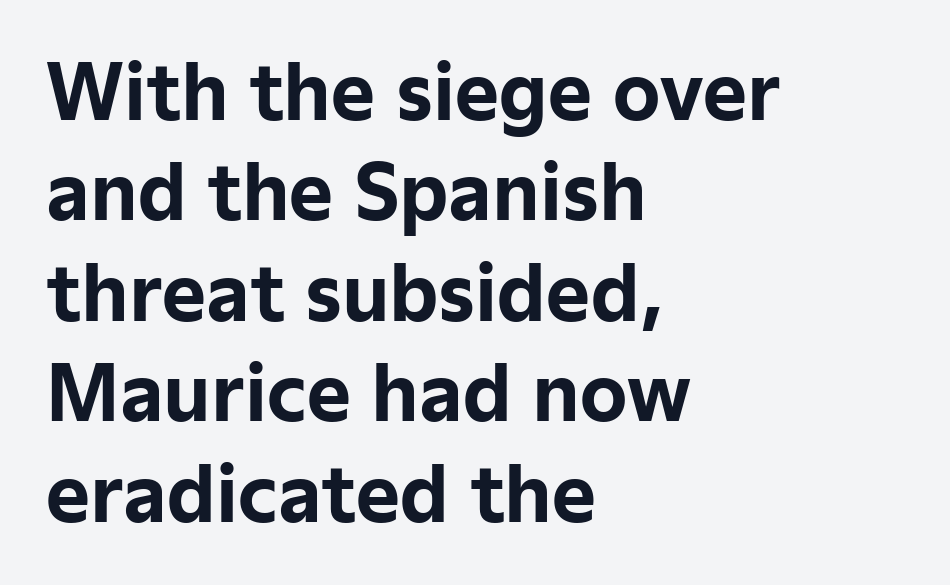
The image shows 75 px bold sans-serif type, upright; set left-aligned, normal line spacing (1.34x), normal letter spacing, not underlined; low stroke contrast and a medium x-height.
